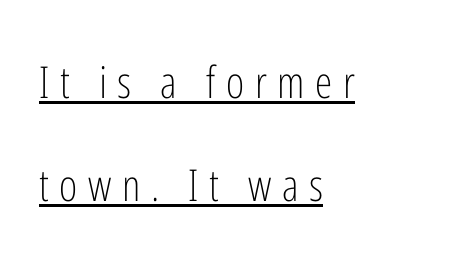
These lines are composed in type without serifs. Here the glyphs are tracked loosely, breaking word shapes into spaced letters. Each letter keeps its own natural width here, so spacing adapts to shape. The lines are quadded left. What's the leading like? Stretched, with rows far apart. These characters rest on top of a visible drawn line.
